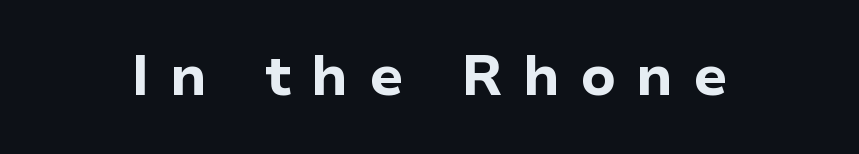
Q: Is the text bold? A: Yes.
Q: Is the text italic (slanted)? A: No, it is upright.
Q: Is the typeface a serif or a sans-serif typeface? A: Sans-serif.
Q: Is the text underlined? A: No.
Q: Is the spacing between letters normal or unusually wide? A: Unusually wide.
Q: Width (condensed, normal, or wide)? A: Normal.
Q: Stroke contrast? A: Low.
Q: x-height? A: Medium.
Q: Monospaced? A: No.
